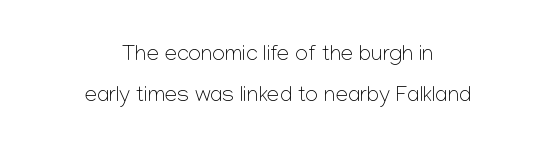
{"italic": "no", "bold": "no", "underline": "no", "align": "center", "line_spacing_ratio": 1.87, "letter_spacing": "normal", "letter_spacing_em": 0.0, "glyph_px": 22}
